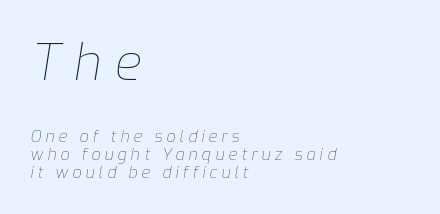
The face used here is rendered with a markedly widened letterfit. Bold? No — there's no thickening of the strokes. Typesetter's note — upper block bumped up in size, lower block left smaller. Line starts are locked; line ends wander. Here the designer chose a conventional face with non-uniform glyph widths.
